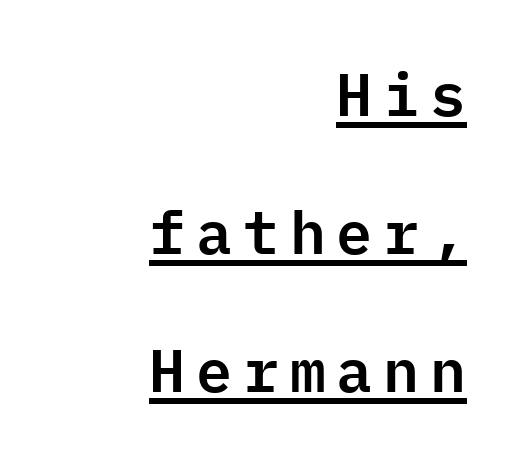
{"serif": "no", "italic": "no", "width": "normal", "stroke_contrast": "low", "x_height": "medium", "monospaced": "yes", "underline": "yes", "align": "right", "line_spacing": "loose", "line_spacing_ratio": 2.3, "glyph_px": 60}
